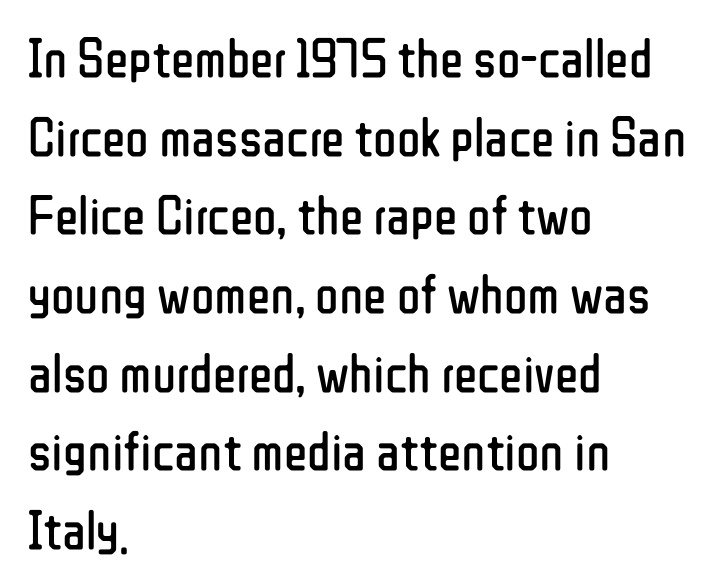
Leading matches the norm, producing a regular column. A student would call this left alignment; a typographer would say flush left, rag right. Heaviness? Minimal to ordinary, like unemphasized prose. The typography opts for an upright posture over an oblique one. Descenders are the only things crossing below the line. Letterform terminals end flat and unadorned throughout the passage.
